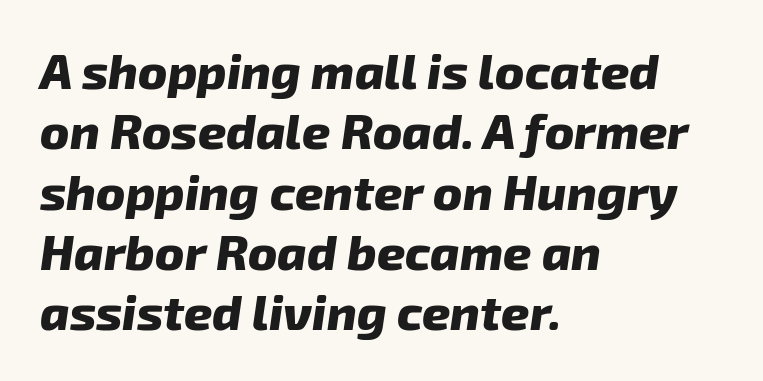
The image shows 49 px heavy type, italic (leaning right); set left-aligned, line spacing 1.23x, normal letter spacing, not underlined; low stroke contrast and a medium x-height.
